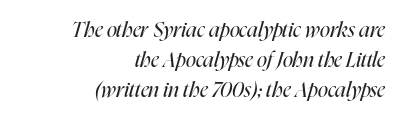
Underline: absent. Here the glyphs are tracked normally, forming tight word shapes. Layout note: lines flush right. Posture: slanted.
